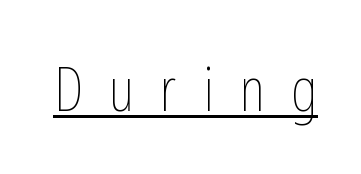
The image shows 62 px thin, condensed type, upright; set unusually wide letter spacing (+0.42 em), underlined; low stroke contrast and a medium x-height.
